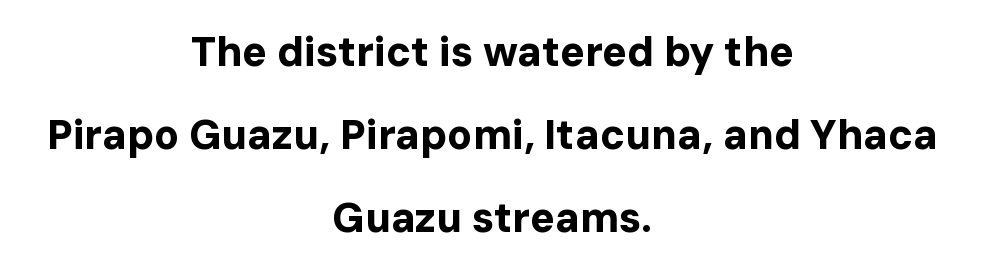
The image shows 41 px bold sans-serif type, upright; set centered, loose line spacing (2.02x), normal letter spacing, not underlined; low stroke contrast and a medium x-height.
